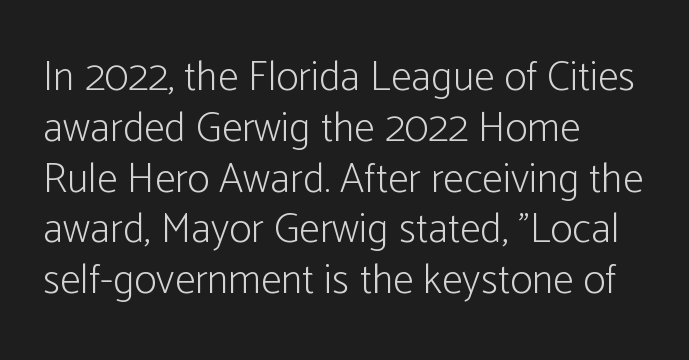
The letters stand straight up with perfectly vertical stems. Character widths vary here, with narrow letters taking less room than wide ones. Descender tails drop into unmarked territory. The paragraph has a hard left edge and a soft right edge. What kind of face is this? One without serifs — a sans.
